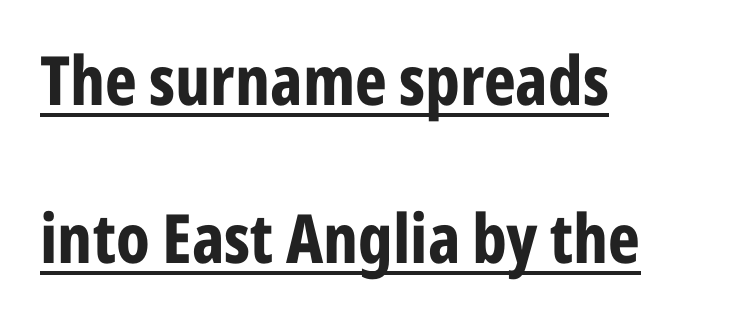
{"serif": "no", "italic": "no", "bold": "yes", "weight": "bold", "width": "condensed", "stroke_contrast": "low", "x_height": "medium", "monospaced": "no", "underline": "yes", "align": "left", "line_spacing": "loose", "line_spacing_ratio": 2.32, "letter_spacing": "normal", "letter_spacing_em": 0.0, "glyph_px": 68}
